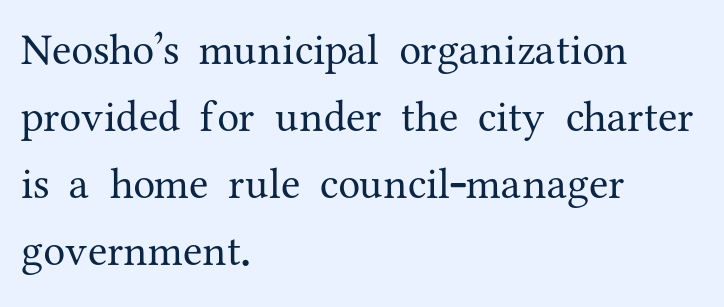
The image shows 44 px regular-weight serif type, upright; set left-aligned, normal line spacing (1.52x), normal letter spacing, not underlined; medium stroke contrast and a medium x-height.
